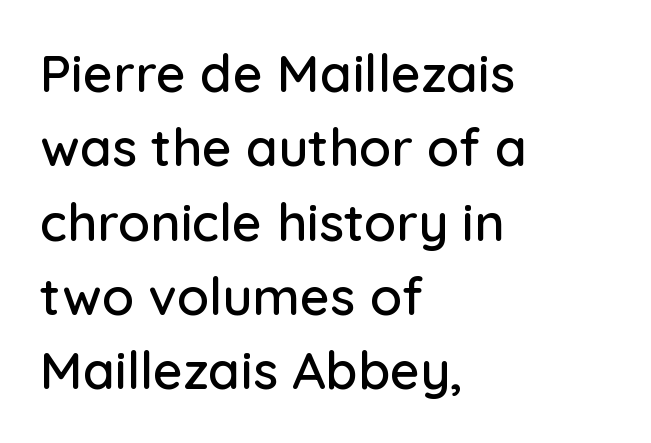
{"serif": "no", "italic": "no", "width": "normal", "stroke_contrast": "low", "x_height": "medium", "monospaced": "no", "underline": "no", "align": "left", "line_spacing": "normal", "line_spacing_ratio": 1.43, "letter_spacing": "normal", "letter_spacing_em": 0.0, "glyph_px": 52}
